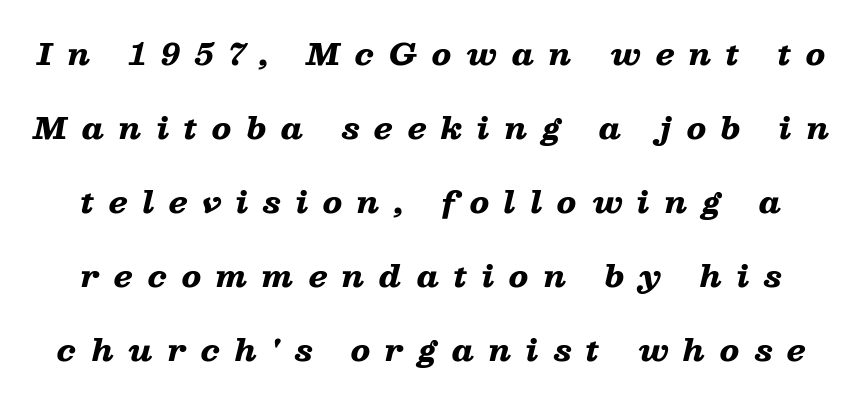
Style check: oblique. Is the type bold? Yes — the strokes are clearly thick and heavy. Nobody drew a line under any word here. The space between consecutive lines is lavish. Substantial extra tracking has been applied to these lines.
